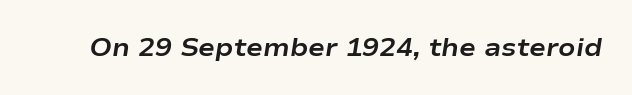
Letters rest on an invisible, unmarked baseline. Italic? Definitely — the glyphs are oblique. Thick stems and heavy bowls — unmistakably bold. Honestly, the letter spacing is just normal — you wouldn't notice it.
